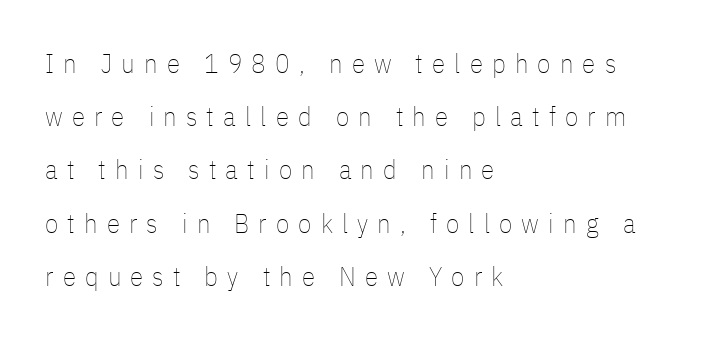
Q: Is the text bold? A: No.
Q: Is the text italic (slanted)? A: No, it is upright.
Q: Is the text underlined? A: No.
Q: How is the paragraph aligned? A: Left-aligned.
Q: Is the spacing between letters normal or unusually wide? A: Unusually wide.
Q: Is the spacing between lines tight, normal or loose? A: Loose.
